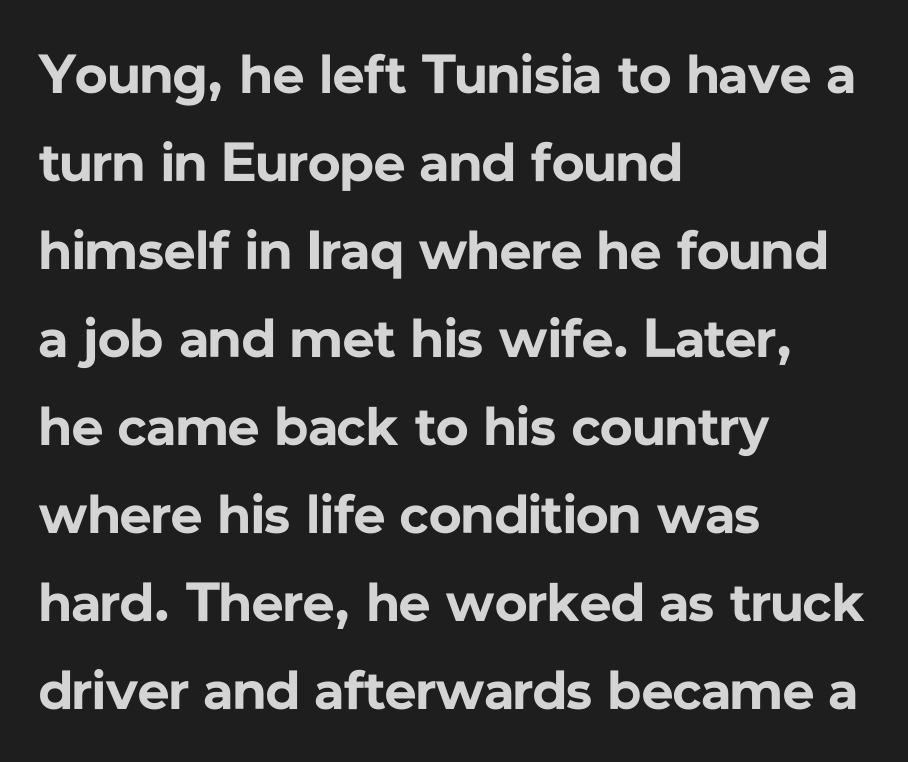
Default kerning and tracking; the words read as compact shapes. Each new line begins a customary step beneath the previous one. Heavy-handed strokes throughout: this text is bold. When letters stand straight like this, we call the style roman or upright. The designer went with a sans here, leaving each stem footless.
